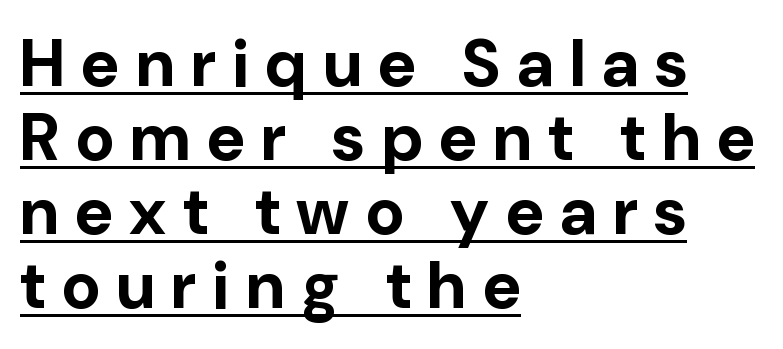
{"serif": "no", "italic": "no", "bold": "yes", "weight": "bold", "width": "normal", "stroke_contrast": "low", "x_height": "medium", "monospaced": "no", "underline": "yes", "align": "left", "line_spacing": "tight", "line_spacing_ratio": 1.12, "letter_spacing": "wide", "letter_spacing_em": 0.25, "glyph_px": 66}
